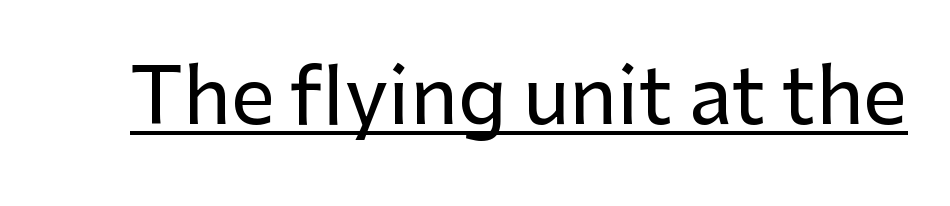
Q: Is the text italic (slanted)? A: No, it is upright.
Q: Is the typeface a serif or a sans-serif typeface? A: Sans-serif.
Q: Is the text underlined? A: Yes.
Q: Is the spacing between letters normal or unusually wide? A: Normal.
Q: Width (condensed, normal, or wide)? A: Normal.
Q: Stroke contrast? A: Low.
Q: x-height? A: Medium.
Q: Monospaced? A: No.
